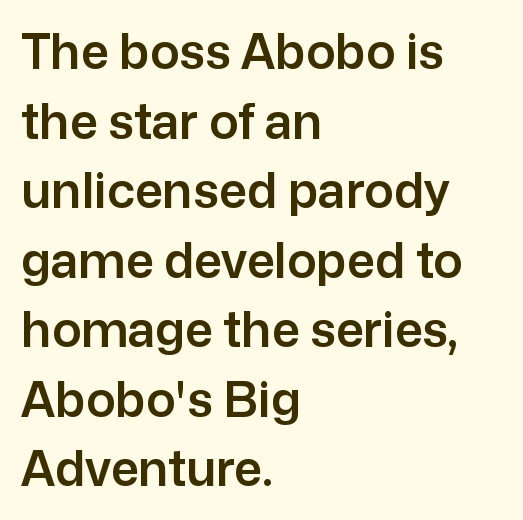
Tracking value appears to be zero — textbook default spacing. In terms of posture, this sample is upright. Think of a printed novel: that variable character pitch is what you see here. Examine the stroke ends and you'll find no serifs. Does the leading feel generous? No, just average. Clear beneath every line of the passage.
